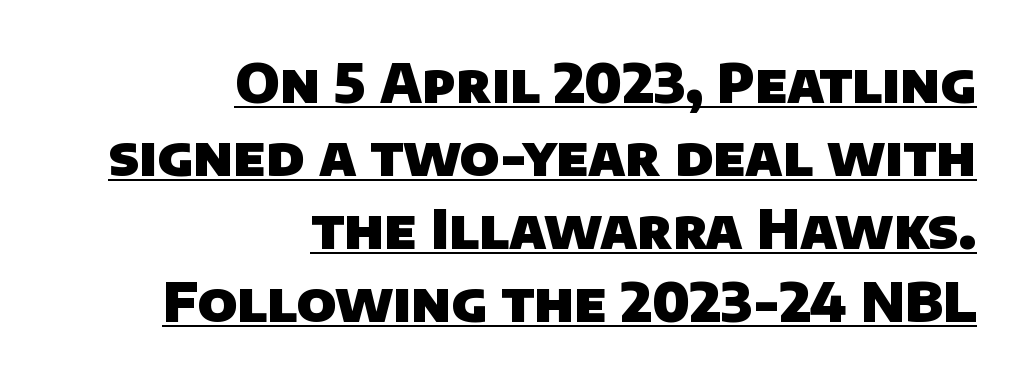
The image shows 55 px heavy sans-serif type; set right-aligned, normal line spacing (1.33x), normal letter spacing, underlined; low stroke contrast and a large x-height.
